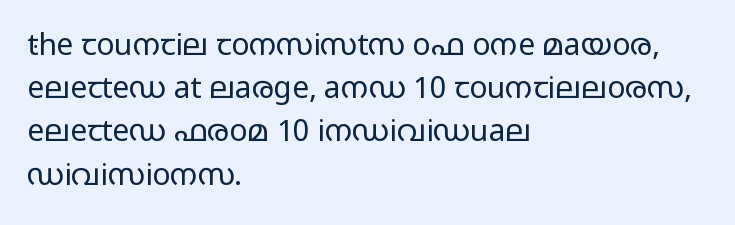
If you drew a ruler down the left edge, every line would touch it. Proportional: the letters do not fall into vertical columns. A roman cut, with each character standing at attention. Vertical spacing — default. Each row of text sits above clean, open space.
